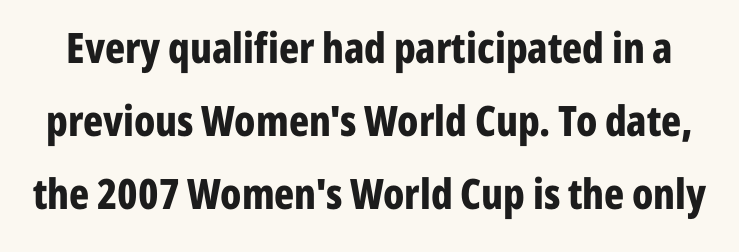
{"serif": "no", "italic": "no", "bold": "yes", "weight": "bold", "width": "condensed", "stroke_contrast": "low", "x_height": "medium", "monospaced": "no", "underline": "no", "line_spacing_ratio": 1.74, "letter_spacing": "normal", "letter_spacing_em": 0.0, "glyph_px": 42}
